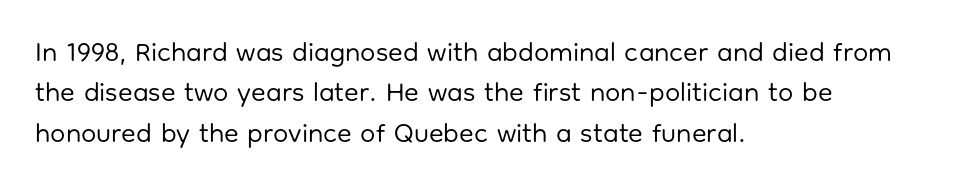
{"italic": "no", "bold": "no", "underline": "no", "align": "left", "line_spacing": "normal", "line_spacing_ratio": 1.5, "letter_spacing": "normal", "letter_spacing_em": 0.0, "glyph_px": 27}
